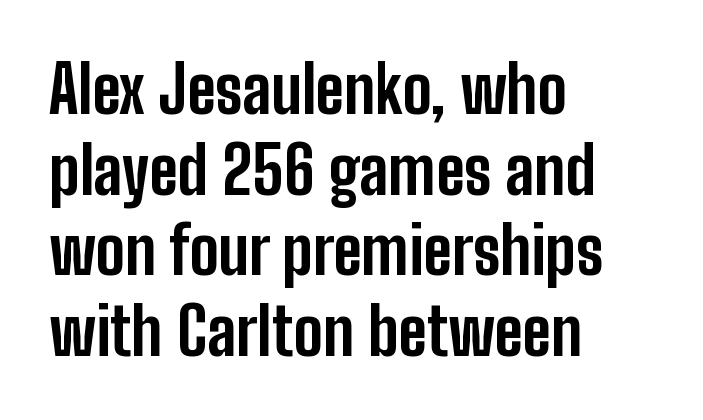
The sample has been set heavy, in full bold. The passage shown is typeset with a sans-serif family. Layout note: lines flush left. Here the designer chose a conventional face with non-uniform glyph widths. In terms of posture, this sample is upright. Nobody touched the tracking dial on this one.
